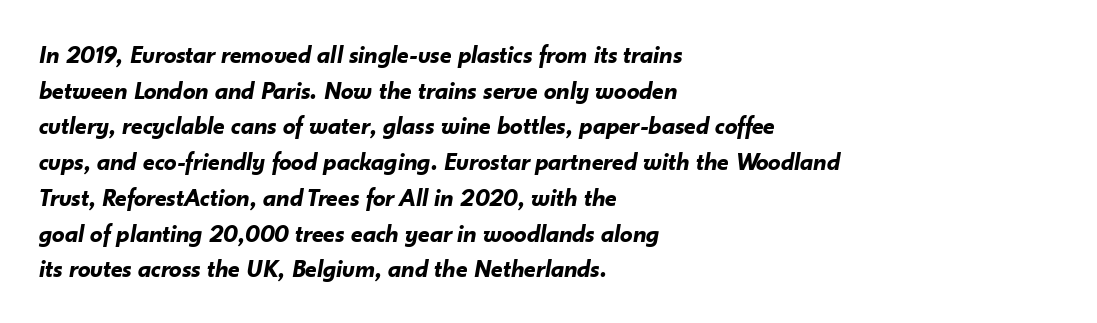
Q: Is the text bold? A: Yes.
Q: Is the text italic (slanted)? A: Yes, it leans right by about 10 degrees.
Q: Is the text underlined? A: No.
Q: How is the paragraph aligned? A: Left-aligned.
Q: Is the spacing between letters normal or unusually wide? A: Normal.
Q: Is the spacing between lines tight, normal or loose? A: Normal.
